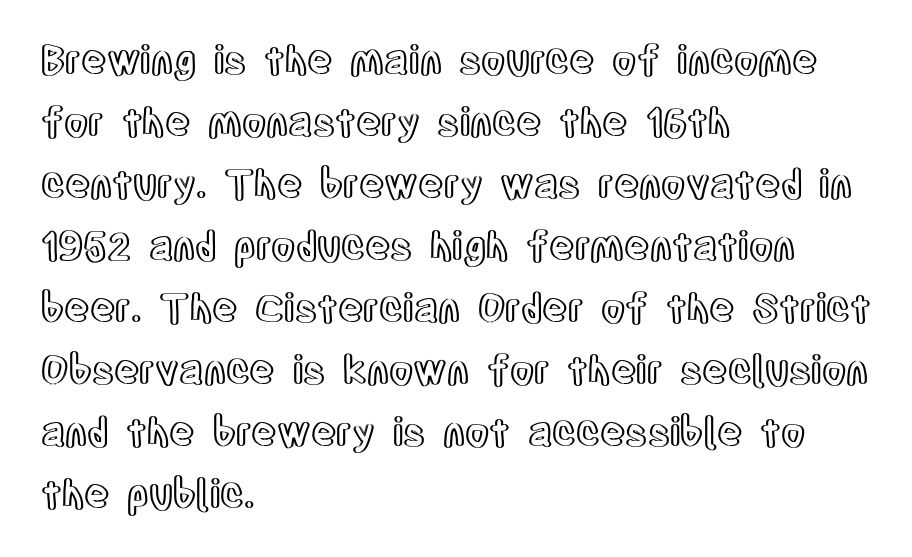
The image shows 39 px condensed type, upright; set left-aligned, normal line spacing (1.59x), normal letter spacing, not underlined; a large x-height.
